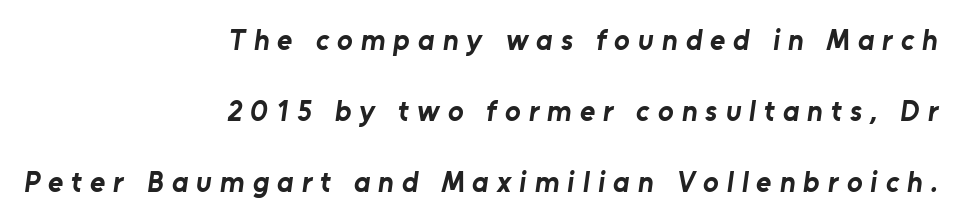
Q: Is the text bold? A: Yes.
Q: Is the typeface a serif or a sans-serif typeface? A: Sans-serif.
Q: Is the text underlined? A: No.
Q: How is the paragraph aligned? A: Right-aligned.
Q: Is the spacing between letters normal or unusually wide? A: Unusually wide.
Q: Is the spacing between lines tight, normal or loose? A: Loose.
Q: Width (condensed, normal, or wide)? A: Normal.
Q: Stroke contrast? A: Low.
Q: x-height? A: Medium.
Q: Monospaced? A: No.
